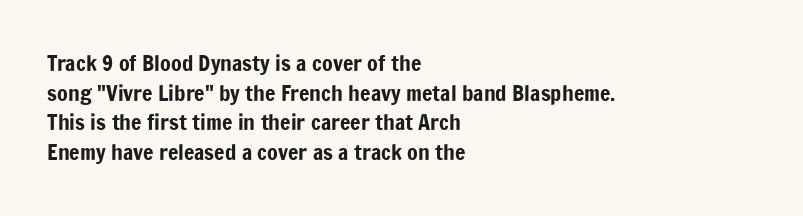
The passage shown stacks its lines at a standard gap. Look at the tracking — it's just the regular setting, nothing added. A typesetter would mark this as roman, not italic. Underlining? Definitely not there. One-word summary of the alignment: left.
